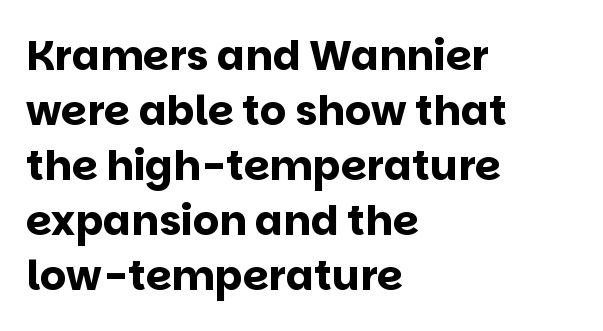
The typesetting leans heavy: a genuine bold. It's the straight-up-and-down kind of type. A student would call this left alignment; a typographer would say flush left, rag right. The type family on display is of the sans-serif kind. The letterforms sit shoulder to shoulder at normal distance.
